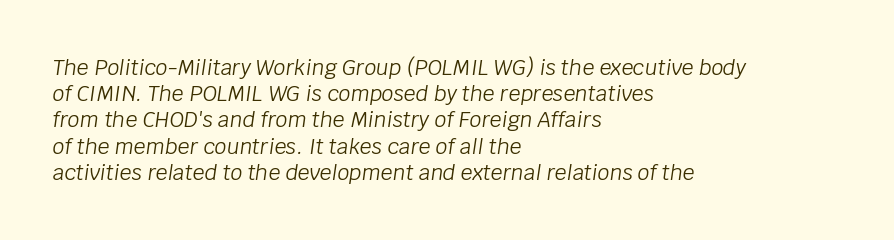
The image shows 21 px text type, italic (leaning right); set left-aligned, normal line spacing (1.25x), normal letter spacing, not underlined.
